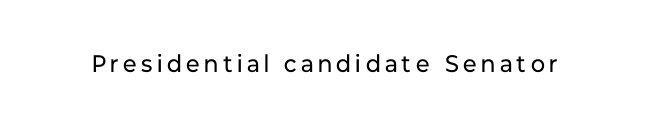
Only glyphs here, with clear space below each row. Posture: upright roman. The font is comparable to plain body text, perhaps lighter.
